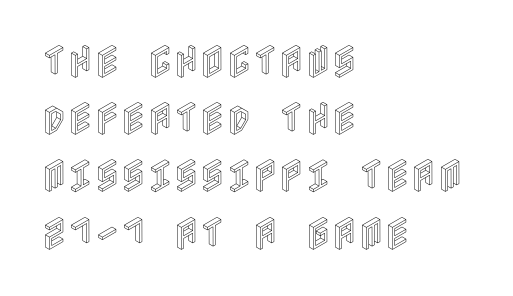
Q: Is the text italic (slanted)? A: No, it is upright.
Q: Is the text underlined? A: No.
Q: How is the paragraph aligned? A: Left-aligned.
Q: Is the spacing between letters normal or unusually wide? A: Normal.
Q: Is the spacing between lines tight, normal or loose? A: Normal.
Q: Width (condensed, normal, or wide)? A: Condensed.
Q: x-height? A: Large.
